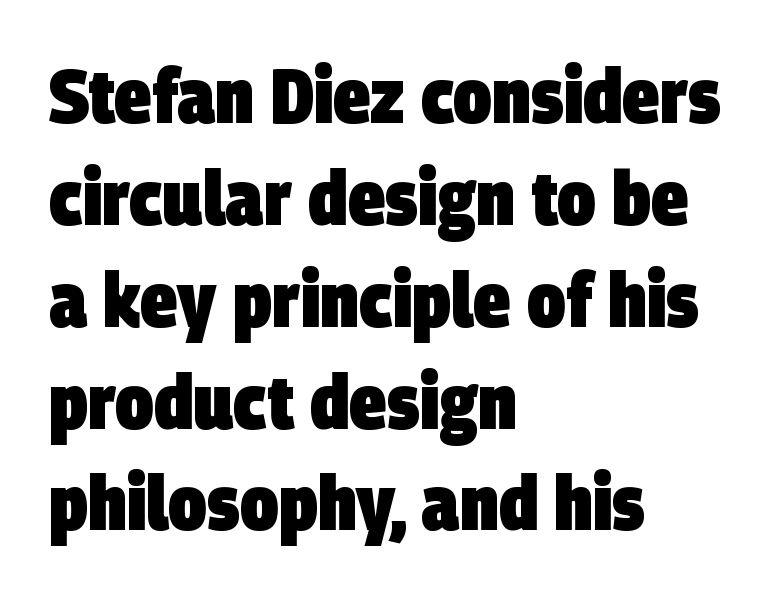
Horizontal alignment here is leftward, the default for most running prose. The face used here is proportionally spaced, like ordinary book or web type. Anything drawn beneath the words? Only blank space. Does the type have serifs? No, each stem ends abruptly. The letters sit at their default tracking, neither squeezed nor spread.
